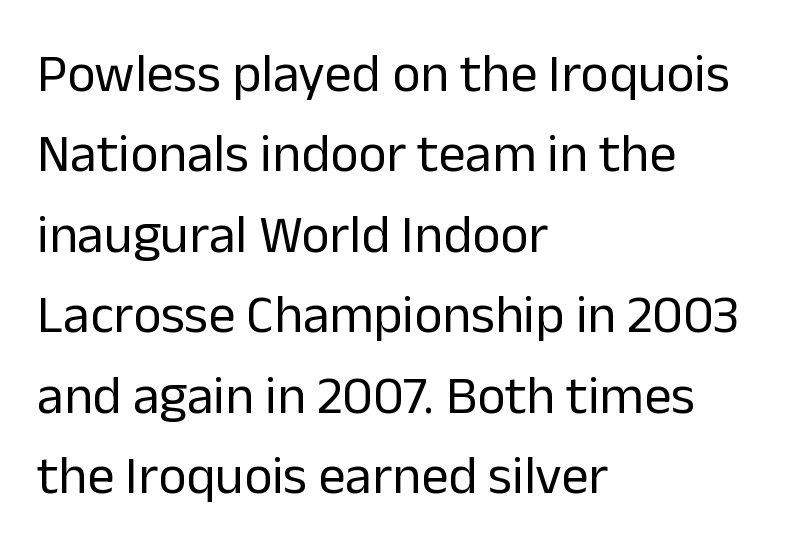
Q: Is the text bold? A: No.
Q: Is the text italic (slanted)? A: No, it is upright.
Q: Is the typeface a serif or a sans-serif typeface? A: Sans-serif.
Q: Is the text underlined? A: No.
Q: How is the paragraph aligned? A: Left-aligned.
Q: Is the spacing between letters normal or unusually wide? A: Normal.
Q: Is the spacing between lines tight, normal or loose? A: Normal.
Q: Width (condensed, normal, or wide)? A: Normal.
Q: Stroke contrast? A: Low.
Q: x-height? A: Medium.
Q: Monospaced? A: No.
